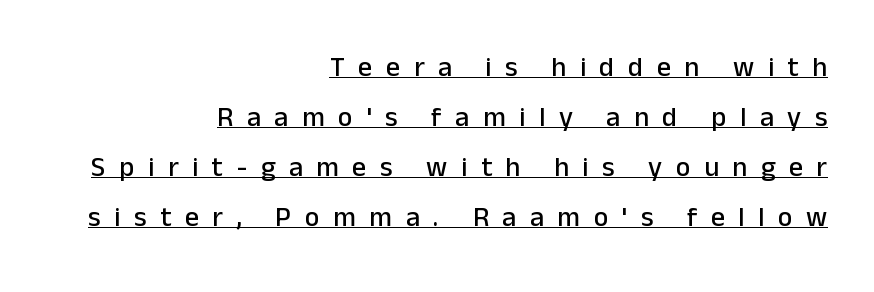
{"serif": "no", "italic": "no", "width": "normal", "stroke_contrast": "low", "x_height": "medium", "monospaced": "no", "underline": "yes", "align": "right", "line_spacing_ratio": 1.78, "letter_spacing": "wide", "letter_spacing_em": 0.48, "glyph_px": 28}
